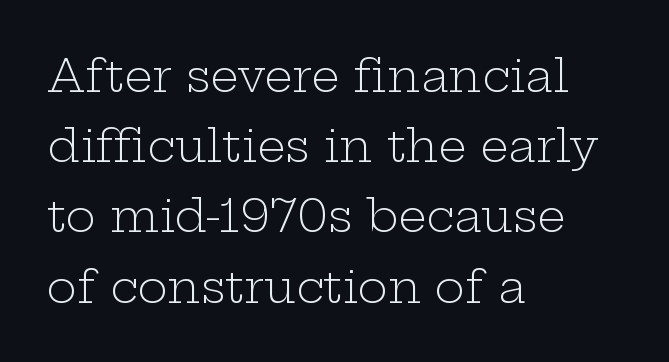
The image shows 45 px light, wide serif type, upright; set left-aligned, normal line spacing (1.56x), normal letter spacing, not underlined; low stroke contrast and a medium x-height.
